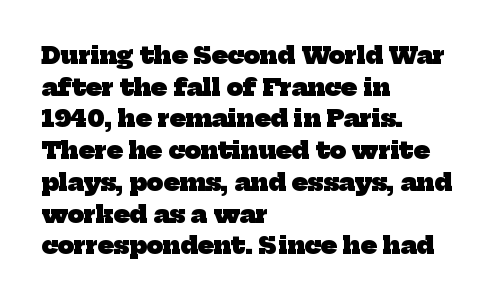
The tracking reads as untouched default to a designer's eye. Each row of text sits above clean, open space. Reading down the block, your eye returns to a fixed left position each line. The rendering uses a moderate line-height, typical for paragraphs. You'd pick this weight for a headline — it's a proper bold.
